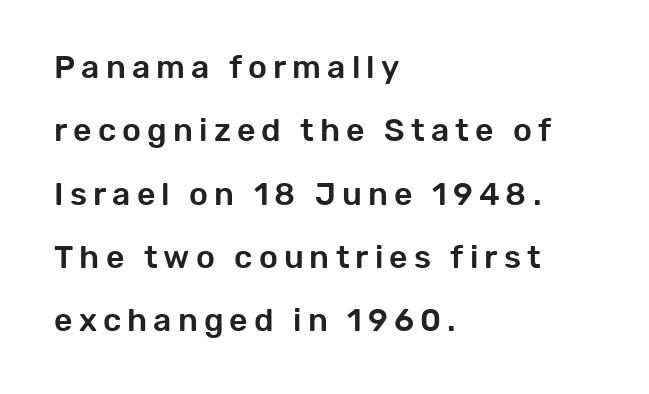
Is there much room between lines? Yes — plenty of vertical air separates them. The lettering stays uniformly vertical, giving the passage a roman look. You could not count columns in this text — the font is proportionally spaced. Look at the bottom of the vertical strokes: they stop flat, with no serifs. The passage is arranged the way most books set body copy — flush left.
